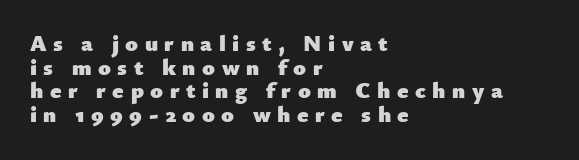
{"italic": "no", "bold": "yes", "underline": "no", "align": "left", "line_spacing": "tight", "line_spacing_ratio": 1.03, "letter_spacing": "wide", "letter_spacing_em": 0.28, "glyph_px": 23}
